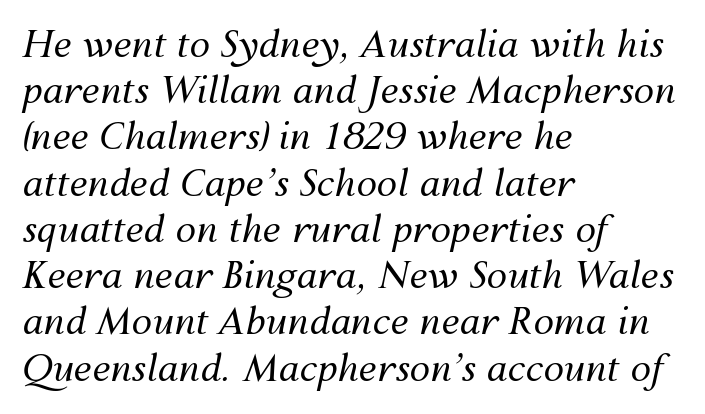
Q: Is the text bold? A: No.
Q: Is the text italic (slanted)? A: Yes, it leans right by about 12 degrees.
Q: Is the text underlined? A: No.
Q: How is the paragraph aligned? A: Left-aligned.
Q: Is the spacing between letters normal or unusually wide? A: Normal.
Q: Is the spacing between lines tight, normal or loose? A: Normal.
Q: Width (condensed, normal, or wide)? A: Normal.
Q: Stroke contrast? A: Medium.
Q: x-height? A: Medium.
Q: Monospaced? A: No.
